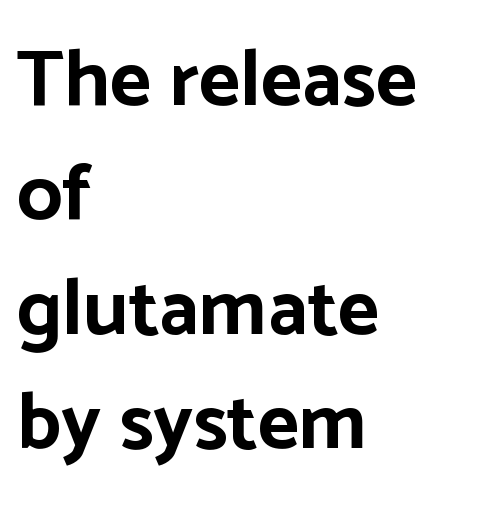
{"serif": "no", "italic": "no", "bold": "yes", "weight": "bold", "width": "normal", "stroke_contrast": "low", "x_height": "medium", "monospaced": "no", "underline": "no", "align": "left", "line_spacing": "normal", "line_spacing_ratio": 1.43, "letter_spacing": "normal", "letter_spacing_em": 0.0, "glyph_px": 80}
